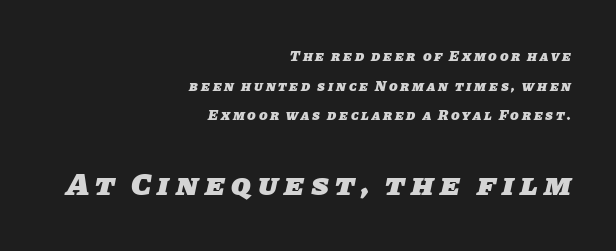
{"bold": "yes", "weight": "heavy", "width": "normal", "stroke_contrast": "low", "x_height": "large", "monospaced": "no", "underline": "no", "align": "right", "line_spacing": "loose", "line_spacing_ratio": 2.11, "letter_spacing": "wide", "letter_spacing_em": 0.2, "larger_block": "second", "size_ratio": 2.29, "glyph_px": 32}
